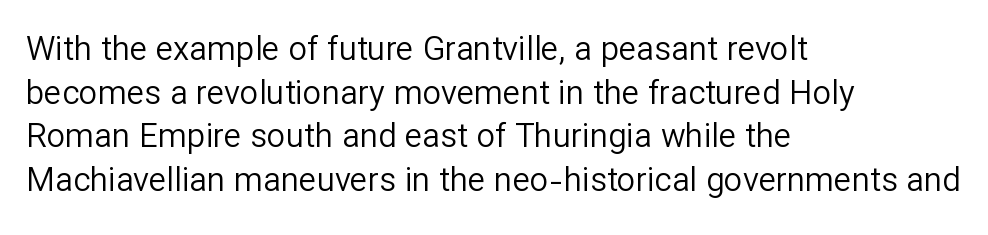
The image shows 33 px regular-weight sans-serif type, upright; set left-aligned, normal line spacing (1.32x), normal letter spacing, not underlined; low stroke contrast and a medium x-height.
